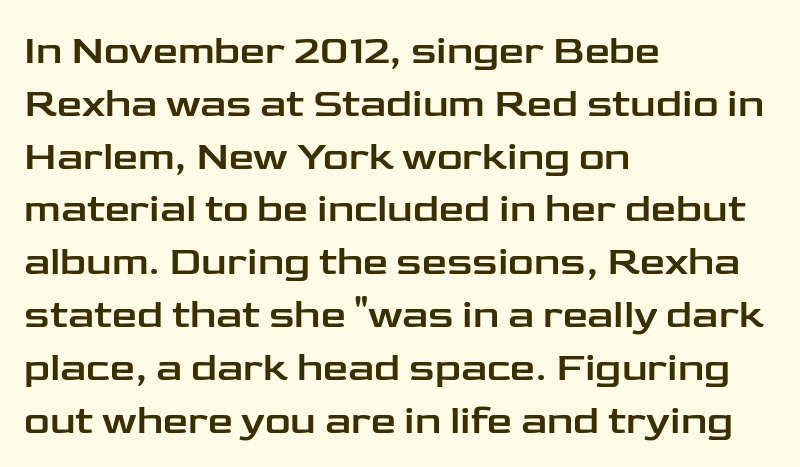
Q: Is the text italic (slanted)? A: No, it is upright.
Q: Is the typeface a serif or a sans-serif typeface? A: Sans-serif.
Q: Is the text underlined? A: No.
Q: How is the paragraph aligned? A: Left-aligned.
Q: Is the spacing between letters normal or unusually wide? A: Normal.
Q: Is the spacing between lines tight, normal or loose? A: Normal.
Q: Width (condensed, normal, or wide)? A: Wide.
Q: Stroke contrast? A: Low.
Q: x-height? A: Medium.
Q: Monospaced? A: No.
